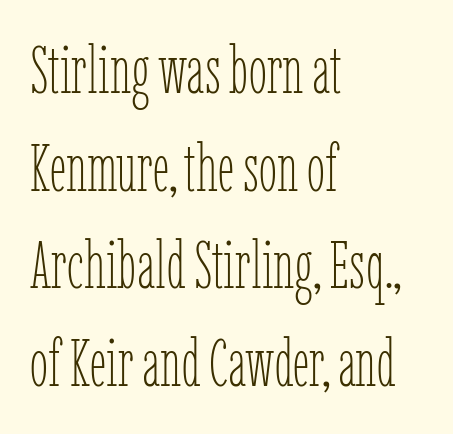
{"italic": "no", "bold": "no", "weight": "thin", "width": "condensed", "stroke_contrast": "low", "x_height": "medium", "monospaced": "no", "underline": "no", "align": "left", "line_spacing": "normal", "line_spacing_ratio": 1.48, "letter_spacing": "normal", "letter_spacing_em": 0.0, "glyph_px": 66}
